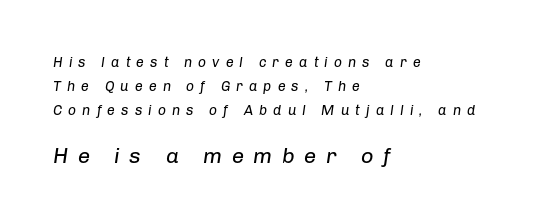
Designer's note — italics engaged. Letters have the restrained weight of plain body copy at most. Glance below the letters and you will spot only blank space. Horizontally, the lines are justified to the leading edge only. Caption: expanded tracking, letters set apart.
